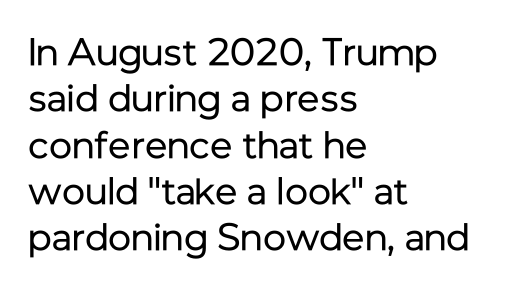
The image shows 38 px regular-weight sans-serif type, upright; set left-aligned, line spacing 1.22x, normal letter spacing, not underlined; low stroke contrast and a medium x-height.
